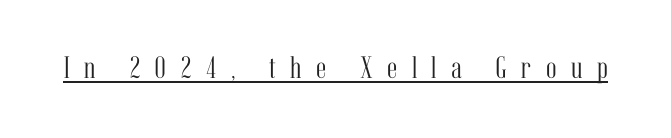
This reads as an unemphasized weight, regular at the heaviest. This sample has the flowing, uneven cadence of proportional lettering. Underlined type. Ascenders rise straight up at ninety degrees. Glyph-to-glyph distance is far greater than everyday printed text.
